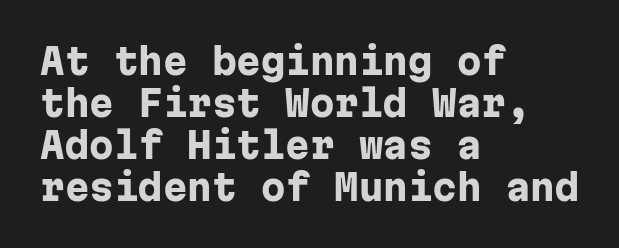
Q: Is the text bold? A: Yes.
Q: Is the text italic (slanted)? A: No, it is upright.
Q: Is the typeface a serif or a sans-serif typeface? A: Sans-serif.
Q: Is the text underlined? A: No.
Q: How is the paragraph aligned? A: Left-aligned.
Q: Is the spacing between letters normal or unusually wide? A: Normal.
Q: Width (condensed, normal, or wide)? A: Normal.
Q: Stroke contrast? A: Low.
Q: x-height? A: Medium.
Q: Monospaced? A: Yes.
